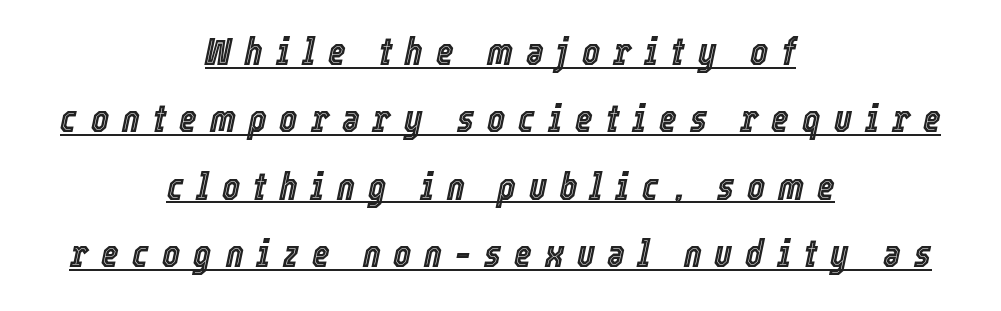
The gaps between neighbouring characters are conspicuously large. It's the slanting kind of type. Both edges are ragged and mirror each other, which tells us the setting is centered. The letters advance in unequal steps, a hallmark of proportional type.
